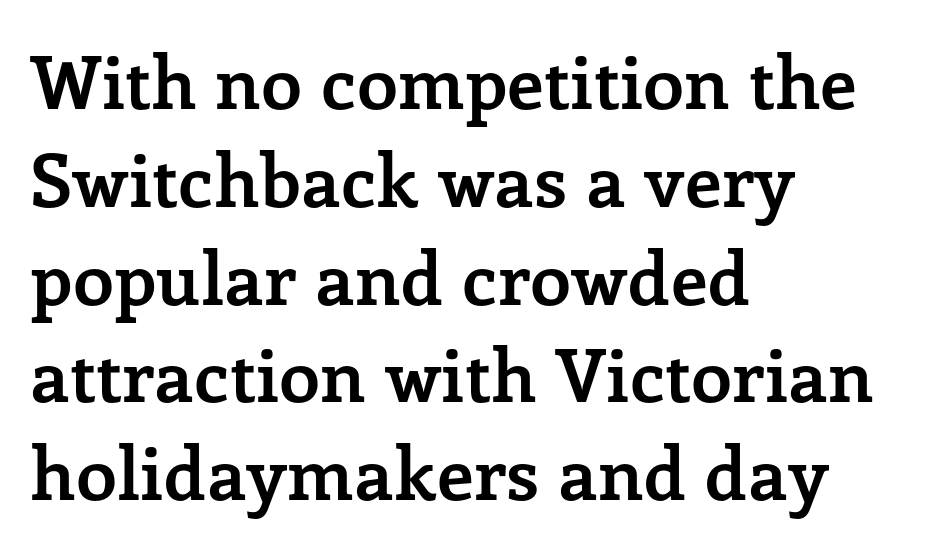
A bare baseline throughout the passage. There is no visible air inserted between adjacent glyphs. All the whitespace from short lines collects on the right. Unlike italic type, these characters show no tilt at all. Whoever set this chose a conventional vertical rhythm. In terms of letterform style, serifs are clearly present.
